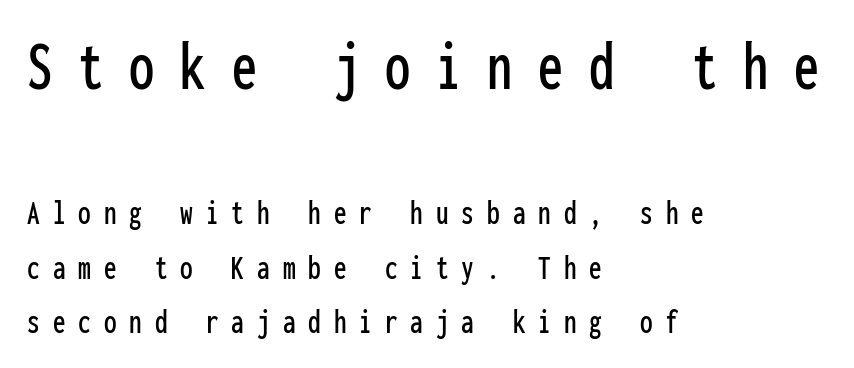
The image shows 72 px condensed sans-serif type, upright, monospaced; set left-aligned, normal line spacing (1.51x), unusually wide letter spacing (+0.36 em), not underlined; the first (top) block is 2.0x larger; low stroke contrast and a medium x-height.
